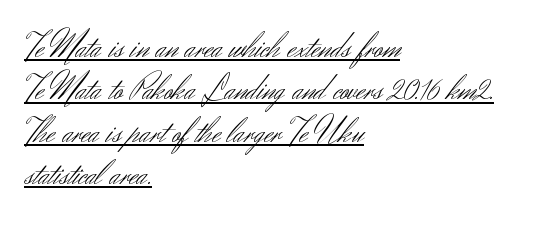
{"serif": "no", "bold": "no", "weight": "light", "width": "normal", "stroke_contrast": "medium", "x_height": "small", "monospaced": "no", "underline": "yes", "align": "left", "line_spacing_ratio": 1.21, "letter_spacing": "normal", "letter_spacing_em": 0.0, "glyph_px": 35}
